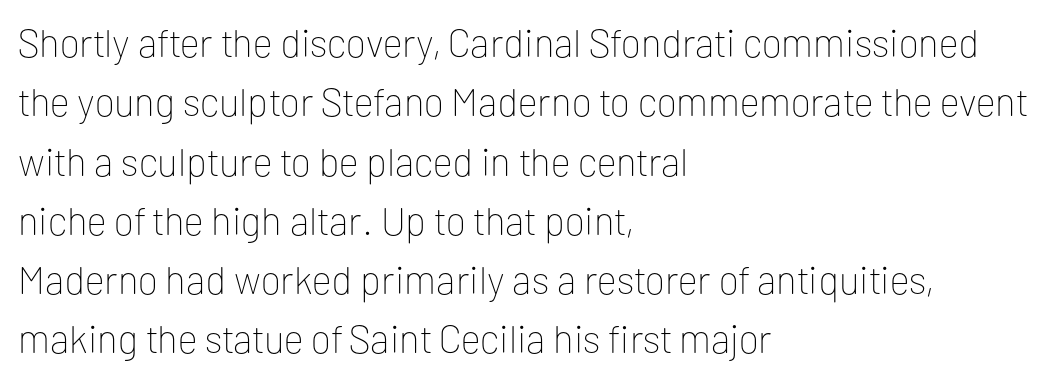
{"serif": "no", "italic": "no", "bold": "no", "weight": "thin", "width": "normal", "stroke_contrast": "low", "x_height": "medium", "monospaced": "no", "underline": "no", "align": "left", "line_spacing": "normal", "line_spacing_ratio": 1.52, "letter_spacing": "normal", "letter_spacing_em": 0.0, "glyph_px": 39}
